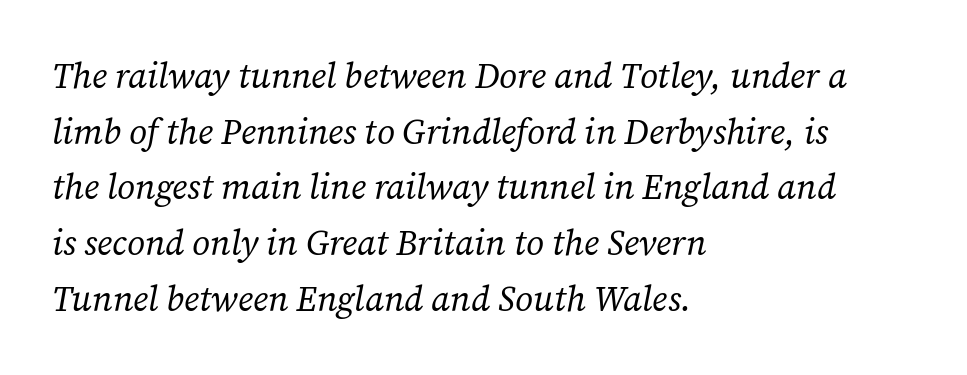
The image shows 35 px regular-weight serif type, italic (leaning right); set left-aligned, normal line spacing (1.59x), normal letter spacing, not underlined; low stroke contrast and a medium x-height.
